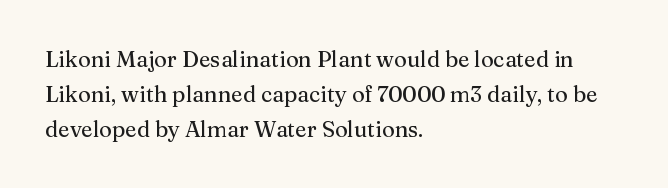
{"italic": "no", "underline": "no", "align": "left", "line_spacing": "normal", "line_spacing_ratio": 1.59, "letter_spacing": "normal", "letter_spacing_em": 0.0, "glyph_px": 22}
